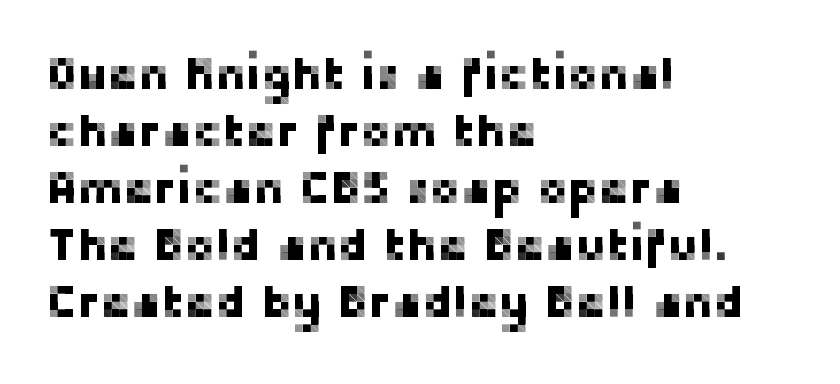
The image shows 46 px sans-serif type, upright; set left-aligned, line spacing 1.24x, normal letter spacing, not underlined; low stroke contrast and a medium x-height.
